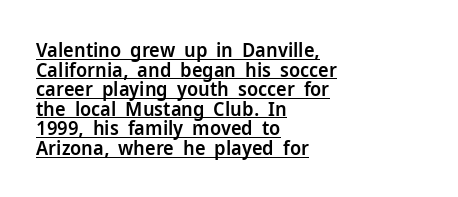
{"italic": "no", "bold": "semi", "underline": "yes", "align": "left", "line_spacing": "tight", "line_spacing_ratio": 0.98, "letter_spacing": "normal", "letter_spacing_em": 0.0, "glyph_px": 20}
